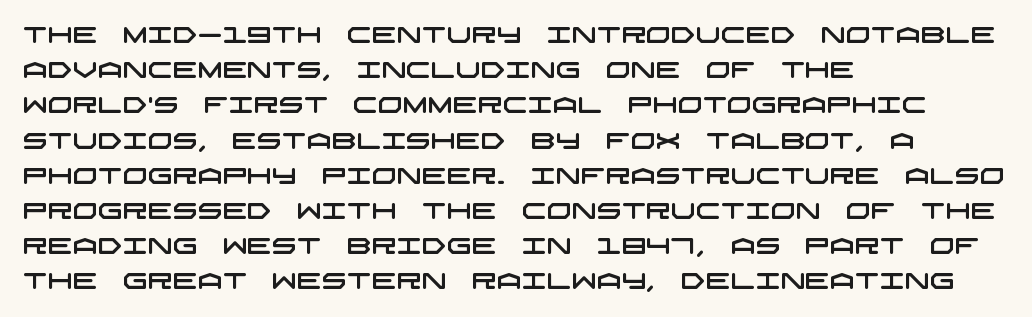
Q: Is the text underlined? A: No.
Q: How is the paragraph aligned? A: Left-aligned.
Q: Is the spacing between letters normal or unusually wide? A: Normal.
Q: Is the spacing between lines tight, normal or loose? A: Normal.
